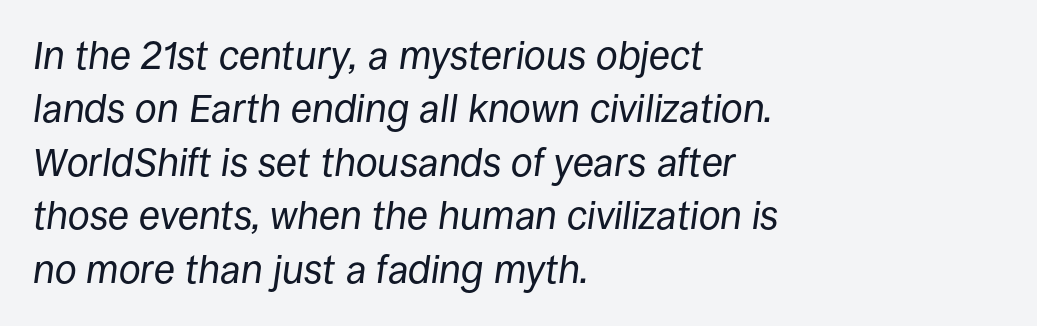
{"italic": "yes", "lean": "right", "slant_degrees": 8, "bold": "no", "weight": "regular", "width": "normal", "stroke_contrast": "low", "x_height": "large", "monospaced": "no", "underline": "no", "align": "left", "line_spacing": "normal", "line_spacing_ratio": 1.37, "letter_spacing": "normal", "letter_spacing_em": 0.0, "glyph_px": 39}
